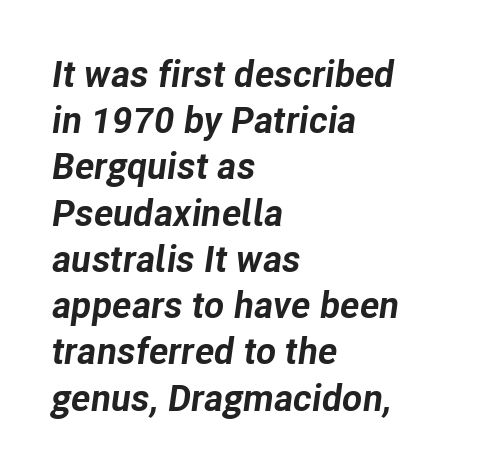
Q: Is the text bold? A: Yes.
Q: Is the text italic (slanted)? A: Yes, it leans right by about 8 degrees.
Q: Is the text underlined? A: No.
Q: How is the paragraph aligned? A: Left-aligned.
Q: Is the spacing between letters normal or unusually wide? A: Normal.
Q: Is the spacing between lines tight, normal or loose? A: Normal.
Q: Width (condensed, normal, or wide)? A: Normal.
Q: Stroke contrast? A: Low.
Q: x-height? A: Medium.
Q: Monospaced? A: No.
